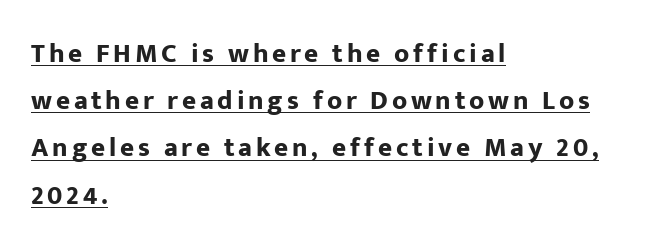
Check the space under the baseline: a stroke is drawn there. These lines carry a lot of weight — the face is fully bold. One-word summary of the alignment: left. Posture: vertical.
